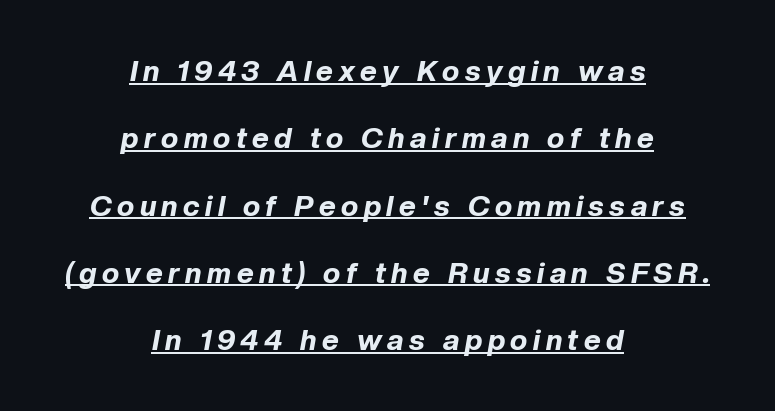
The font is running at its bold setting. Is this a fixed-width face? No — the glyphs have proportional, varying widths. Notice the wide empty band between every row — that's loose leading. Honestly, the underline is the first thing you notice here.
